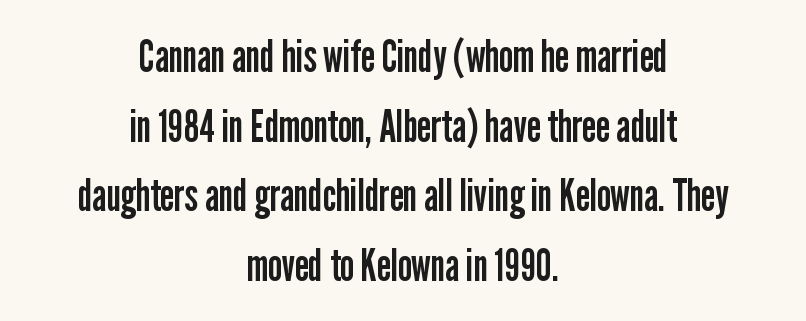
{"serif": "no", "italic": "no", "bold": "no", "weight": "regular", "width": "condensed", "stroke_contrast": "low", "x_height": "medium", "monospaced": "no", "underline": "no", "align": "center", "line_spacing": "normal", "line_spacing_ratio": 1.55, "letter_spacing": "normal", "letter_spacing_em": 0.0, "glyph_px": 45}
